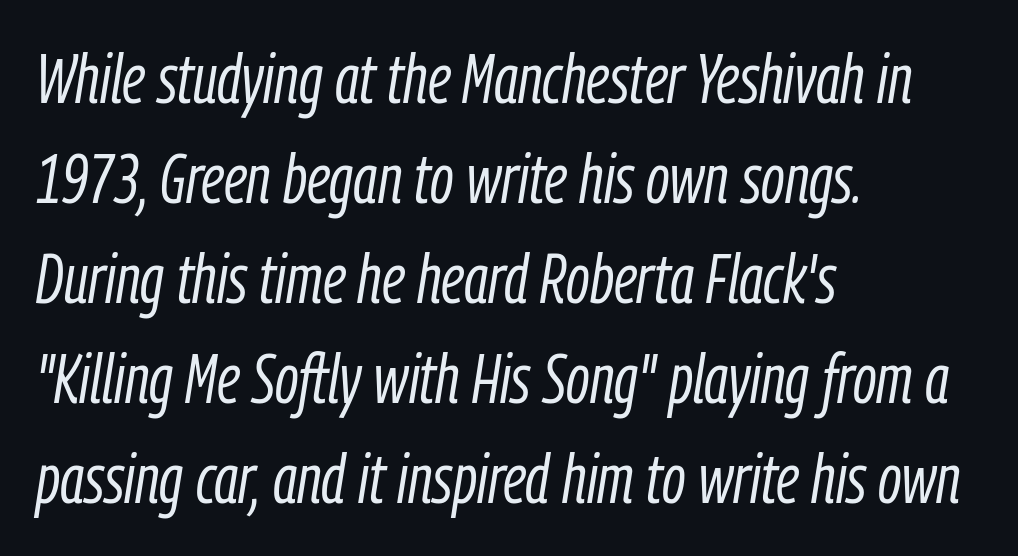
{"italic": "yes", "lean": "right", "slant_degrees": 9, "bold": "no", "weight": "light", "width": "condensed", "stroke_contrast": "low", "x_height": "medium", "monospaced": "no", "underline": "no", "align": "left", "line_spacing": "normal", "line_spacing_ratio": 1.45, "letter_spacing": "normal", "letter_spacing_em": 0.0, "glyph_px": 69}
